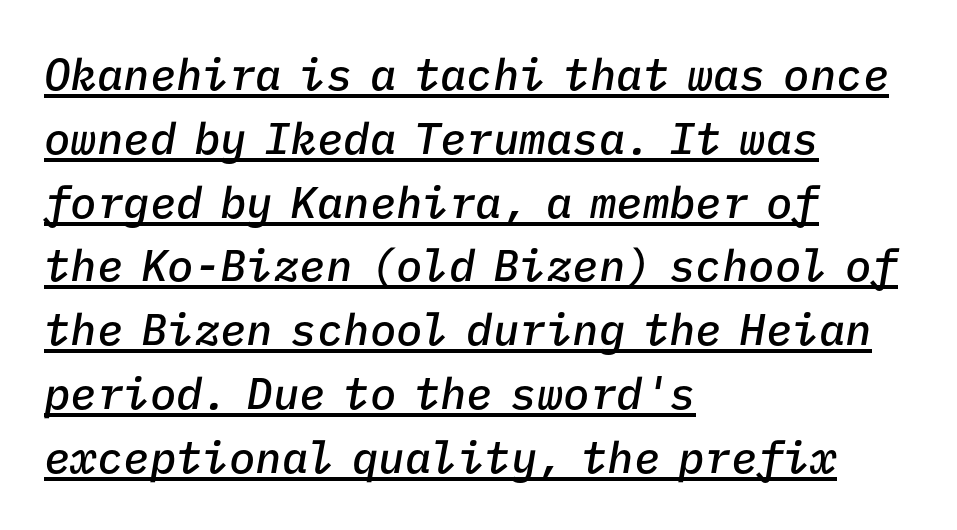
The image shows 44 px semibold type, italic (leaning right), monospaced; set left-aligned, normal line spacing (1.45x), normal letter spacing, underlined; low stroke contrast and a medium x-height.
